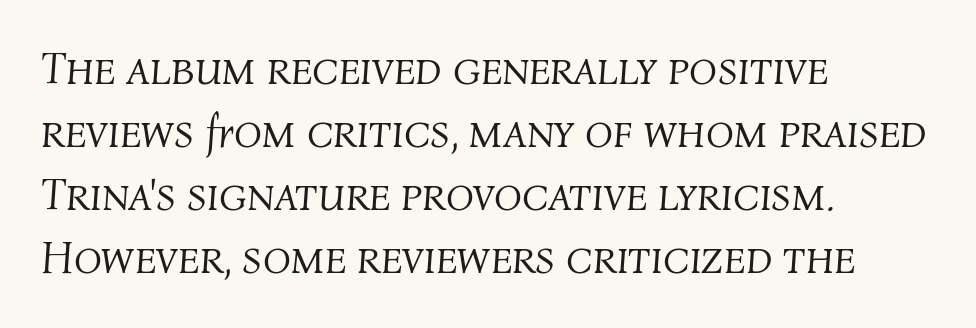
The image shows 46 px light type, italic (leaning right); set left-aligned, normal line spacing (1.37x), normal letter spacing, not underlined; medium stroke contrast and a medium x-height.
